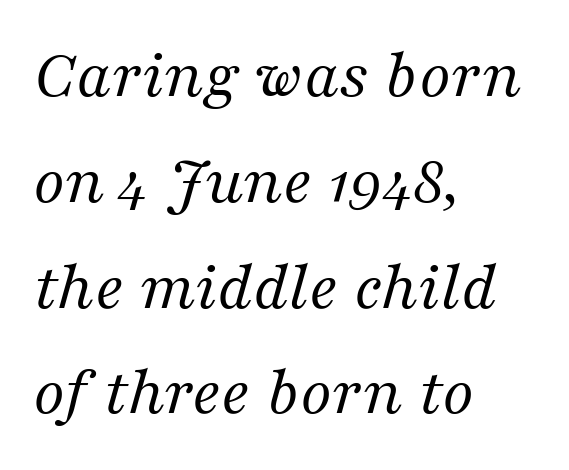
{"serif": "yes", "italic": "yes", "lean": "right", "slant_degrees": 16, "bold": "no", "weight": "regular", "width": "normal", "stroke_contrast": "medium", "x_height": "medium", "monospaced": "no", "underline": "no", "align": "left", "line_spacing": "normal", "line_spacing_ratio": 1.49, "letter_spacing": "normal", "letter_spacing_em": 0.0, "glyph_px": 71}
